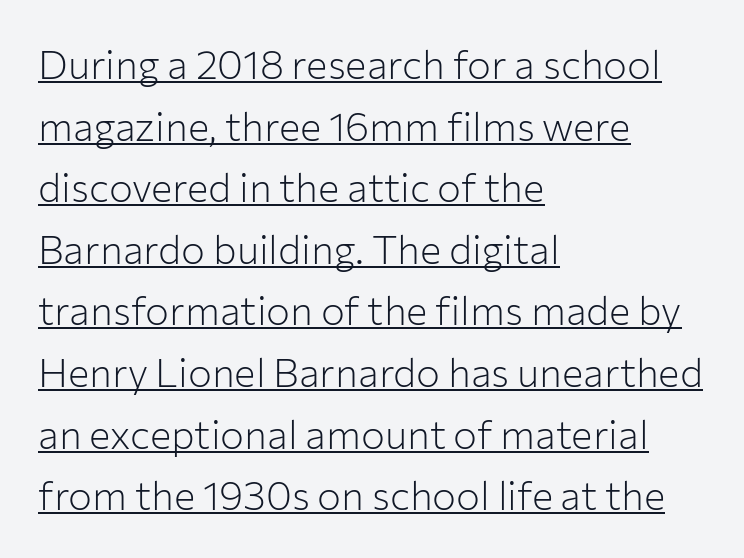
Each letter keeps its own natural width here, so spacing adapts to shape. Short and long lines alike share a common starting point at left. The lettering holds an erect, upright posture throughout. Summary of vertical rhythm: regular, with standard interline spacing. This reads as an unemphasized weight, regular at the heaviest. The gaps between neighbouring characters are ordinary and unremarkable.
